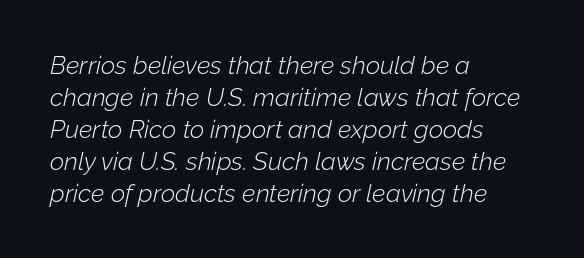
Q: Is the text bold? A: No.
Q: Is the text italic (slanted)? A: Yes, it leans right by about 12 degrees.
Q: Is the text underlined? A: No.
Q: How is the paragraph aligned? A: Left-aligned.
Q: Is the spacing between letters normal or unusually wide? A: Normal.
Q: Is the spacing between lines tight, normal or loose? A: Normal.
